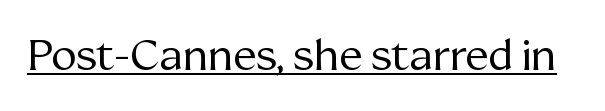
Q: Is the text bold? A: No.
Q: Is the text italic (slanted)? A: No, it is upright.
Q: Is the typeface a serif or a sans-serif typeface? A: Serif.
Q: Is the text underlined? A: Yes.
Q: Is the spacing between letters normal or unusually wide? A: Normal.
Q: Width (condensed, normal, or wide)? A: Normal.
Q: Stroke contrast? A: Medium.
Q: x-height? A: Medium.
Q: Monospaced? A: No.
